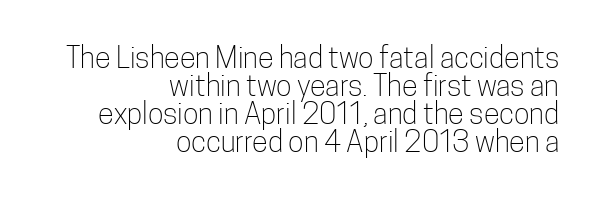
The image shows 29 px light, condensed sans-serif type, upright; set right-aligned, tight line spacing (0.96x), normal letter spacing, not underlined; low stroke contrast and a medium x-height.
